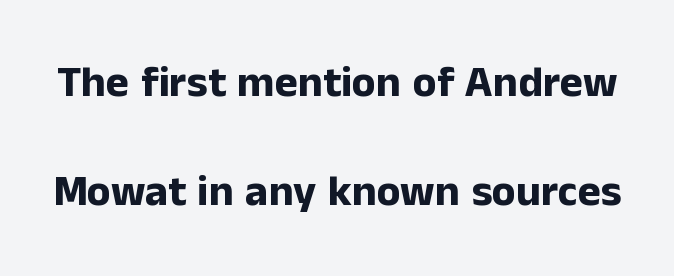
Q: Is the text bold? A: Yes.
Q: Is the text italic (slanted)? A: No, it is upright.
Q: Is the typeface a serif or a sans-serif typeface? A: Sans-serif.
Q: Is the text underlined? A: No.
Q: Is the spacing between letters normal or unusually wide? A: Normal.
Q: Is the spacing between lines tight, normal or loose? A: Loose.
Q: Width (condensed, normal, or wide)? A: Normal.
Q: Stroke contrast? A: Low.
Q: x-height? A: Medium.
Q: Monospaced? A: No.
